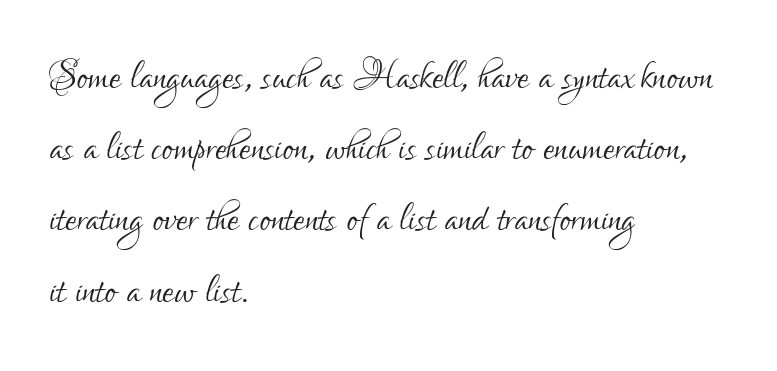
Q: Is the text bold? A: No.
Q: Is the text italic (slanted)? A: Yes.
Q: Is the typeface a serif or a sans-serif typeface? A: Sans-serif.
Q: Is the text underlined? A: No.
Q: How is the paragraph aligned? A: Left-aligned.
Q: Is the spacing between letters normal or unusually wide? A: Normal.
Q: Is the spacing between lines tight, normal or loose? A: Normal.
Q: Width (condensed, normal, or wide)? A: Condensed.
Q: Stroke contrast? A: Low.
Q: x-height? A: Small.
Q: Monospaced? A: No.
